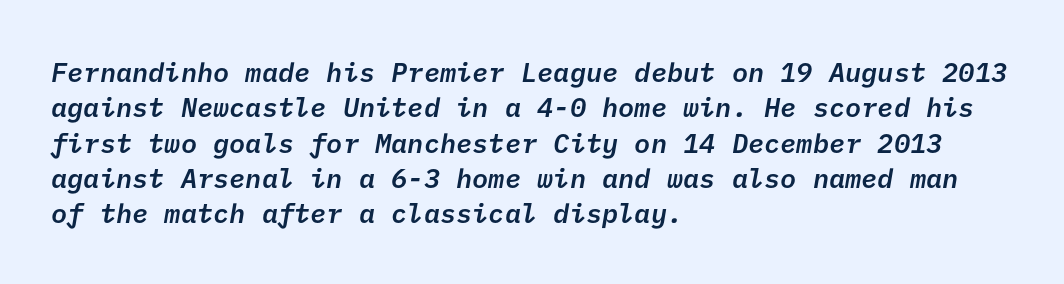
Regular leading. The baseline area is clear. Emphasis by weight is partial: semibold. The line texture is even and compact thanks to regular tracking. Leftover space on each line is placed entirely after the last word.
